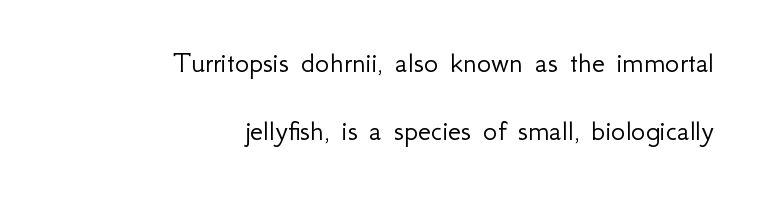
Q: Is the text bold? A: No.
Q: Is the text italic (slanted)? A: No, it is upright.
Q: Is the typeface a serif or a sans-serif typeface? A: Sans-serif.
Q: Is the text underlined? A: No.
Q: How is the paragraph aligned? A: Right-aligned.
Q: Is the spacing between letters normal or unusually wide? A: Normal.
Q: Is the spacing between lines tight, normal or loose? A: Loose.
Q: Width (condensed, normal, or wide)? A: Normal.
Q: Stroke contrast? A: Low.
Q: x-height? A: Small.
Q: Monospaced? A: No.
